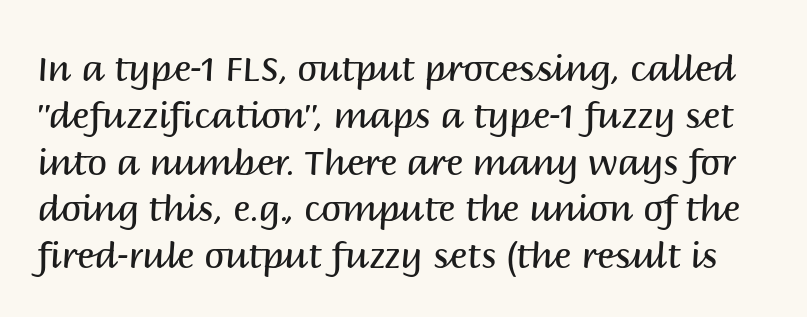
Beneath every word, the page is bare. The horizontal fit of the characters is conventional and even. The space between consecutive lines is moderate. The letterforms sit at book weight or below. The face used here is proportionally spaced, like ordinary book or web type.
